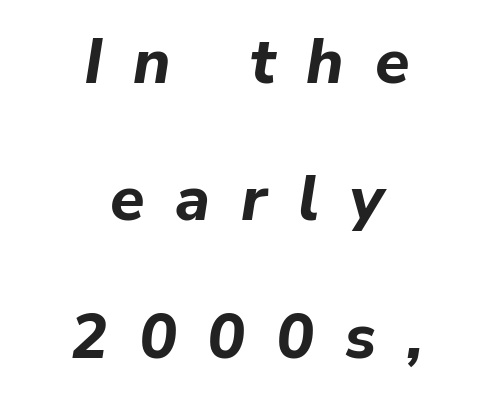
{"italic": "yes", "lean": "right", "slant_degrees": 9, "bold": "yes", "weight": "bold", "width": "normal", "stroke_contrast": "low", "x_height": "medium", "monospaced": "no", "underline": "no", "align": "center", "line_spacing": "loose", "line_spacing_ratio": 2.18, "letter_spacing": "wide", "letter_spacing_em": 0.49, "glyph_px": 63}
